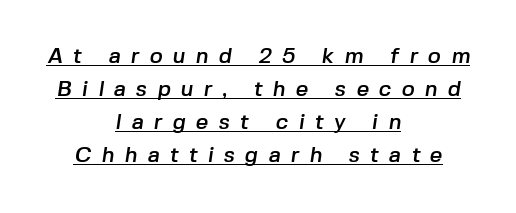
The image shows 22 px text type; set centered, normal line spacing (1.5x), unusually wide letter spacing (+0.46 em), underlined.
